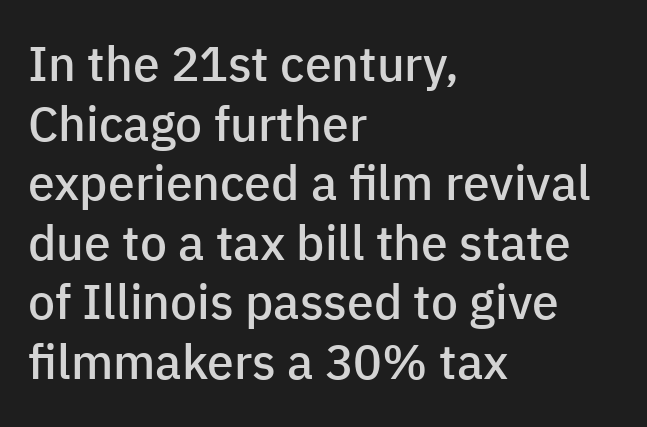
{"serif": "no", "italic": "no", "bold": "semi", "weight": "semibold", "width": "normal", "stroke_contrast": "low", "x_height": "medium", "monospaced": "no", "underline": "no", "align": "left", "line_spacing_ratio": 1.24, "letter_spacing": "normal", "letter_spacing_em": 0.0, "glyph_px": 48}
